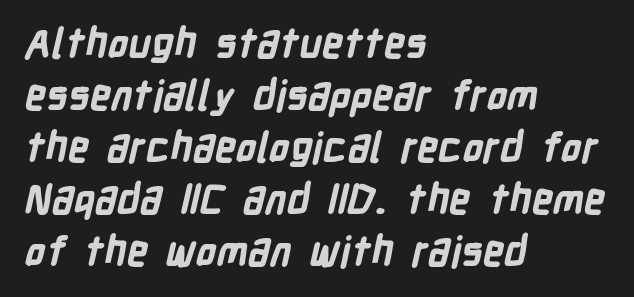
Q: Is the text bold? A: Yes.
Q: Is the typeface a serif or a sans-serif typeface? A: Sans-serif.
Q: Is the text underlined? A: No.
Q: How is the paragraph aligned? A: Left-aligned.
Q: Is the spacing between letters normal or unusually wide? A: Normal.
Q: Is the spacing between lines tight, normal or loose? A: Normal.
Q: Width (condensed, normal, or wide)? A: Condensed.
Q: Stroke contrast? A: Low.
Q: x-height? A: Medium.
Q: Monospaced? A: No.
